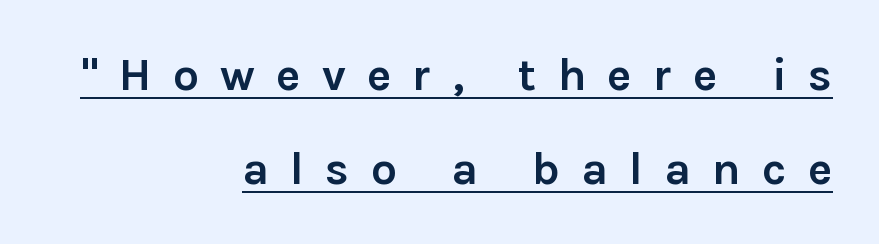
{"serif": "no", "italic": "no", "bold": "yes", "weight": "semibold", "width": "normal", "stroke_contrast": "low", "x_height": "medium", "monospaced": "no", "underline": "yes", "align": "right", "line_spacing": "loose", "line_spacing_ratio": 2.05, "letter_spacing": "wide", "letter_spacing_em": 0.46, "glyph_px": 46}
